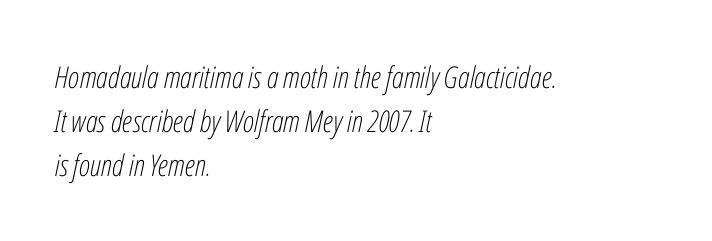
{"italic": "yes", "lean": "right", "slant_degrees": 12, "bold": "no", "weight": "light", "width": "condensed", "stroke_contrast": "low", "x_height": "medium", "monospaced": "no", "underline": "no", "align": "left", "line_spacing": "normal", "line_spacing_ratio": 1.47, "letter_spacing": "normal", "letter_spacing_em": 0.0, "glyph_px": 30}
